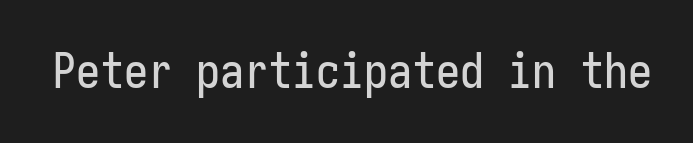
The image shows 48 px condensed sans-serif type, upright; set normal letter spacing, not underlined; low stroke contrast and a medium x-height.
